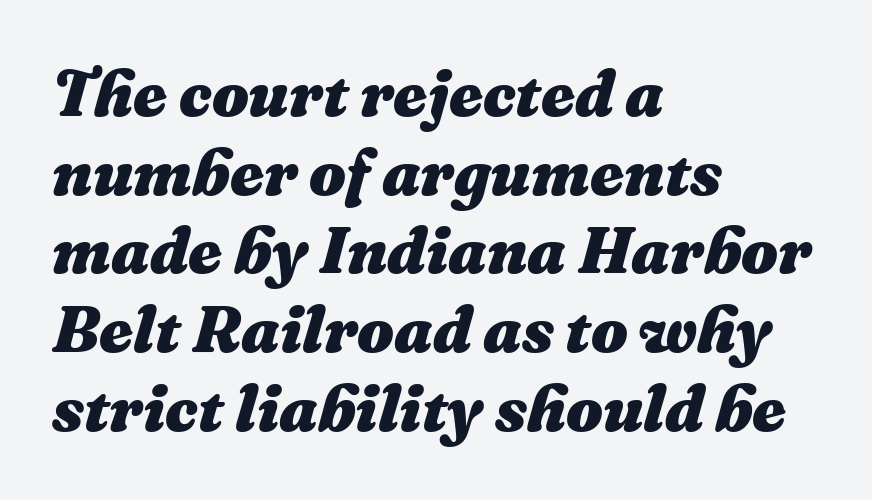
{"italic": "yes", "lean": "right", "slant_degrees": 16, "bold": "yes", "weight": "heavy", "width": "normal", "stroke_contrast": "medium", "x_height": "medium", "monospaced": "no", "underline": "no", "align": "left", "line_spacing_ratio": 1.21, "letter_spacing": "normal", "letter_spacing_em": 0.0, "glyph_px": 65}
